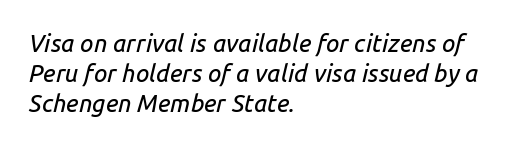
Nobody touched the tracking dial on this one. Anything drawn beneath the words? Only blank space. Interline gaps are of average width in this sample. When letters slant like this, we call the style italic.
